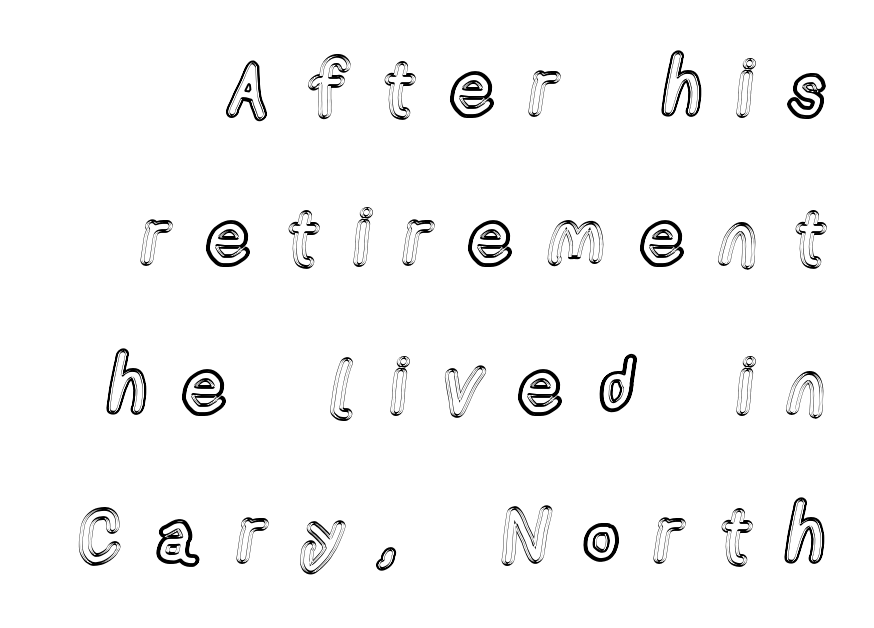
The image shows 76 px condensed type; set loose line spacing (1.96x), unusually wide letter spacing (+0.48 em), not underlined; a medium x-height.
